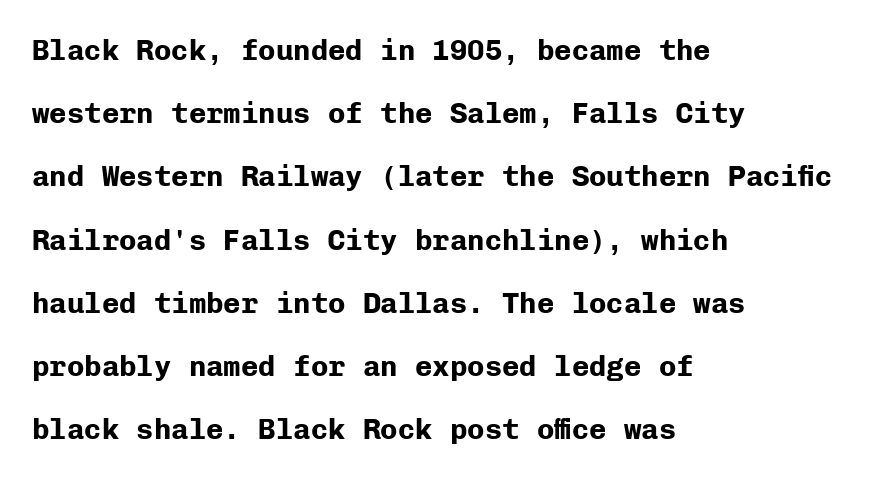
The image shows 29 px bold sans-serif type, upright, monospaced; set left-aligned, loose line spacing (2.18x), normal letter spacing, not underlined; low stroke contrast and a medium x-height.
